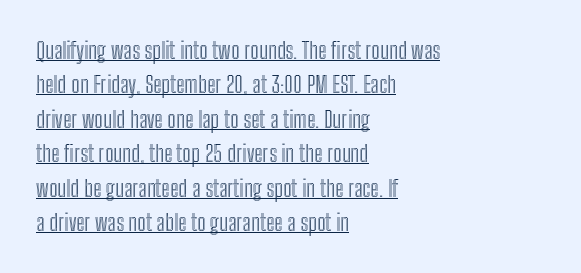
The image shows 23 px text type, upright; set left-aligned, normal line spacing (1.5x), normal letter spacing, underlined.
